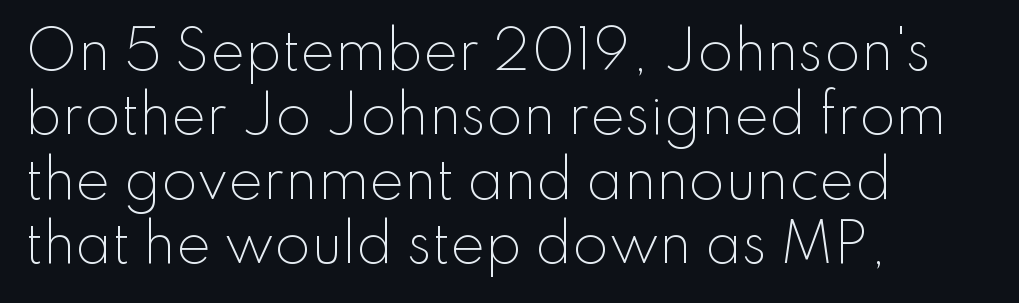
{"serif": "no", "italic": "no", "bold": "no", "weight": "light", "width": "normal", "stroke_contrast": "low", "x_height": "small", "monospaced": "no", "underline": "no", "align": "left", "line_spacing_ratio": 1.24, "letter_spacing": "normal", "letter_spacing_em": 0.0, "glyph_px": 52}
